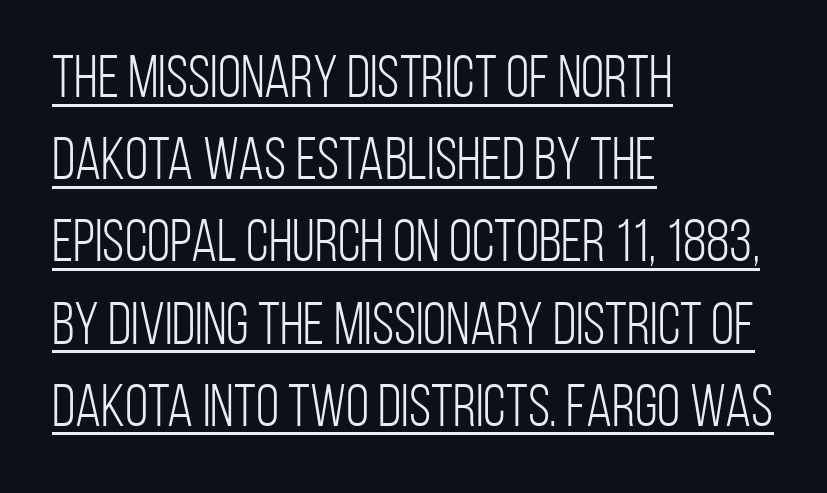
Regular leading. Heaviness? Minimal to ordinary, like unemphasized prose. A baseline rule has been typeset under these characters. These lines are rendered in a variable-pitch font. Italic: no, the glyphs are upright roman. Each line starts at the same left margin while the right side varies.
